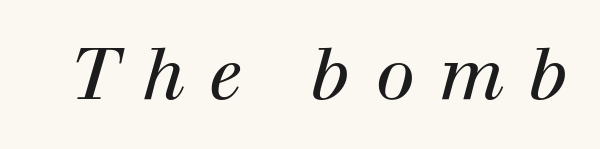
The image shows 71 px regular-weight serif type, italic (leaning right); set unusually wide letter spacing (+0.34 em), not underlined; high stroke contrast and a medium x-height.
